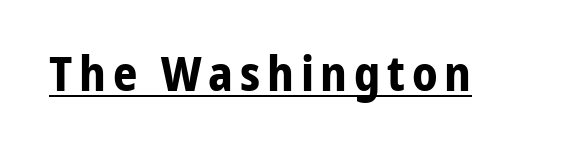
Q: Is the text bold? A: Yes.
Q: Is the text italic (slanted)? A: No, it is upright.
Q: Is the typeface a serif or a sans-serif typeface? A: Sans-serif.
Q: Is the text underlined? A: Yes.
Q: Width (condensed, normal, or wide)? A: Normal.
Q: Stroke contrast? A: Low.
Q: x-height? A: Medium.
Q: Monospaced? A: No.
